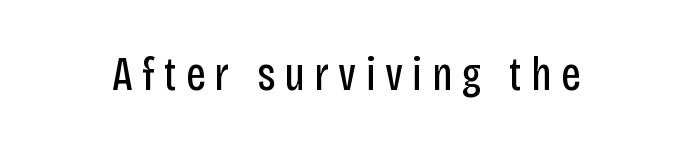
Q: Is the text bold? A: No.
Q: Is the text italic (slanted)? A: No, it is upright.
Q: Is the typeface a serif or a sans-serif typeface? A: Sans-serif.
Q: Is the text underlined? A: No.
Q: Is the spacing between letters normal or unusually wide? A: Unusually wide.
Q: Width (condensed, normal, or wide)? A: Condensed.
Q: Stroke contrast? A: Low.
Q: x-height? A: Large.
Q: Monospaced? A: No.
